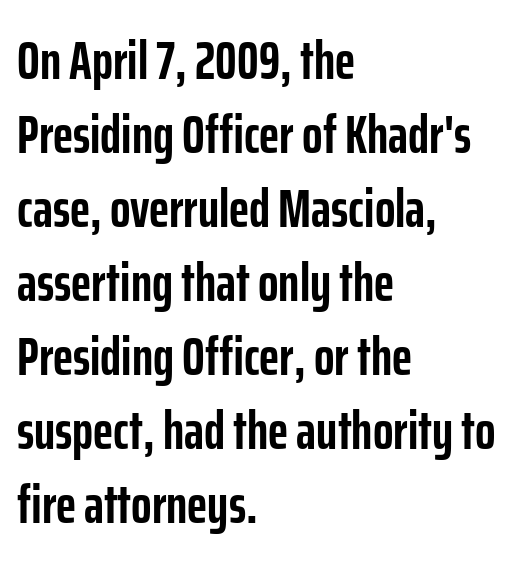
{"serif": "no", "italic": "no", "bold": "yes", "weight": "semibold", "width": "condensed", "stroke_contrast": "low", "x_height": "medium", "monospaced": "no", "underline": "no", "align": "left", "line_spacing": "normal", "line_spacing_ratio": 1.37, "letter_spacing": "normal", "letter_spacing_em": 0.0, "glyph_px": 54}
